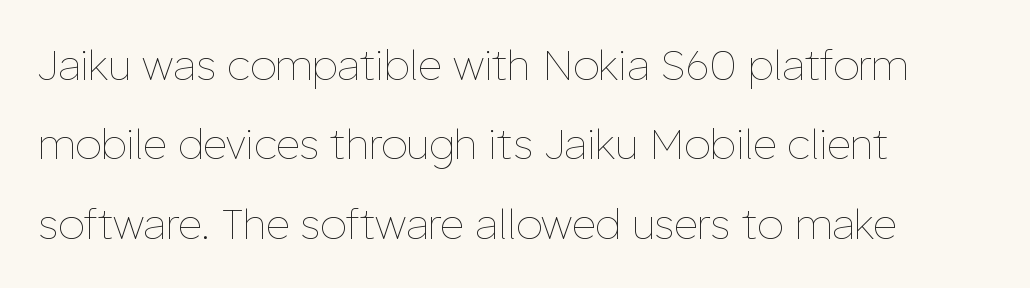
The image shows 42 px thin type, upright; set left-aligned, line spacing 1.89x, normal letter spacing, not underlined; low stroke contrast and a medium x-height.
